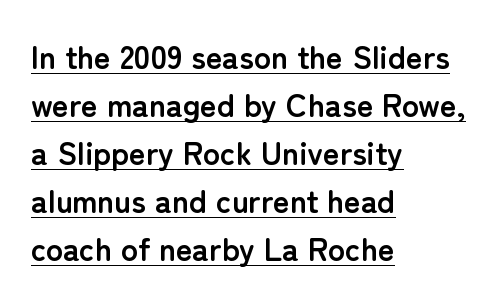
The image shows 32 px semibold sans-serif type, upright; set left-aligned, normal line spacing (1.5x), normal letter spacing, underlined; low stroke contrast and a medium x-height.
